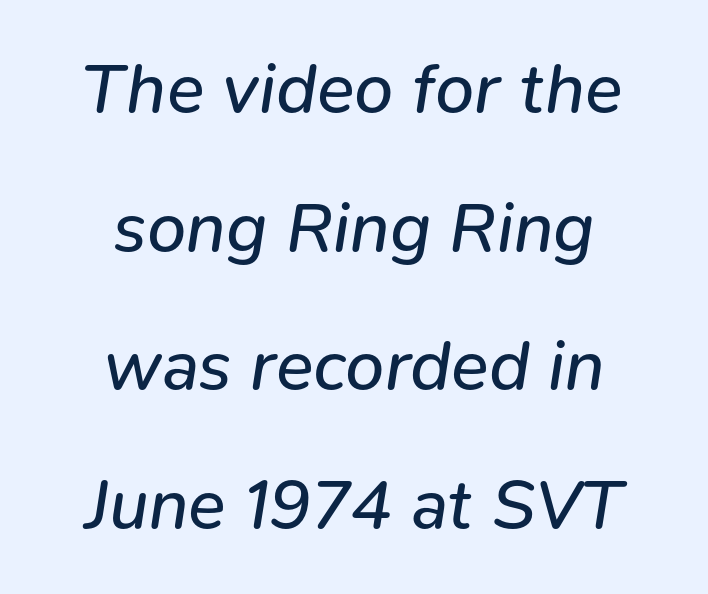
{"italic": "yes", "lean": "right", "slant_degrees": 9, "bold": "no", "weight": "regular", "width": "normal", "stroke_contrast": "low", "x_height": "medium", "monospaced": "no", "underline": "no", "align": "center", "line_spacing": "loose", "line_spacing_ratio": 1.98, "letter_spacing": "normal", "letter_spacing_em": 0.0, "glyph_px": 70}
